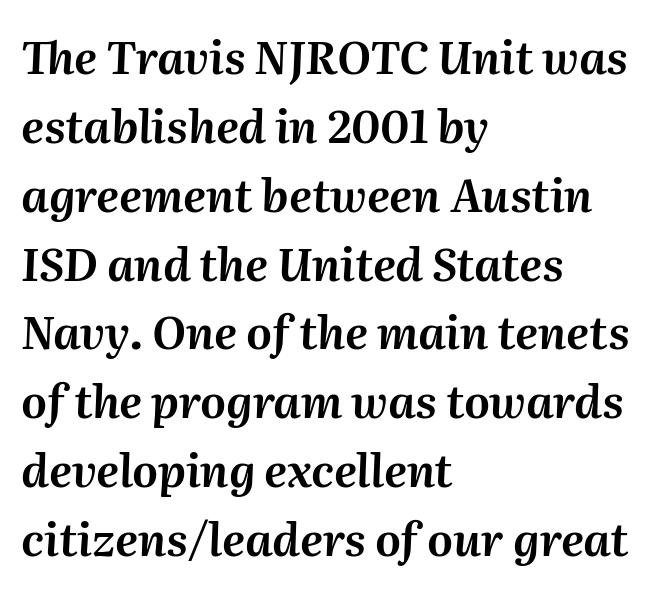
The axis of the letterforms is tilted away from vertical. Short note: letters normally spaced. The rendering uses natural spacing where letterforms have individual widths. The designer left line spacing at the default.
